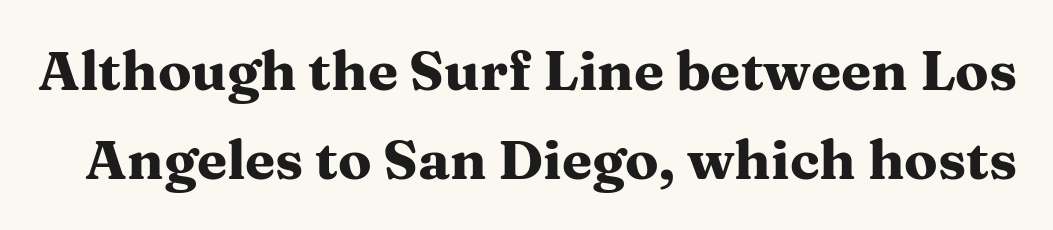
The image shows 55 px heavy, wide serif type, upright; set normal line spacing (1.61x), normal letter spacing, not underlined; medium stroke contrast and a medium x-height.
